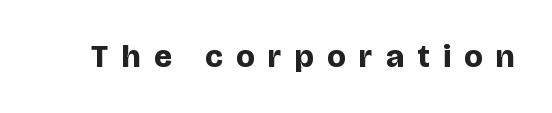
Q: Is the text bold? A: Yes.
Q: Is the text italic (slanted)? A: No, it is upright.
Q: Is the typeface a serif or a sans-serif typeface? A: Sans-serif.
Q: Is the text underlined? A: No.
Q: Is the spacing between letters normal or unusually wide? A: Unusually wide.
Q: Width (condensed, normal, or wide)? A: Normal.
Q: Stroke contrast? A: Low.
Q: x-height? A: Large.
Q: Monospaced? A: No.
